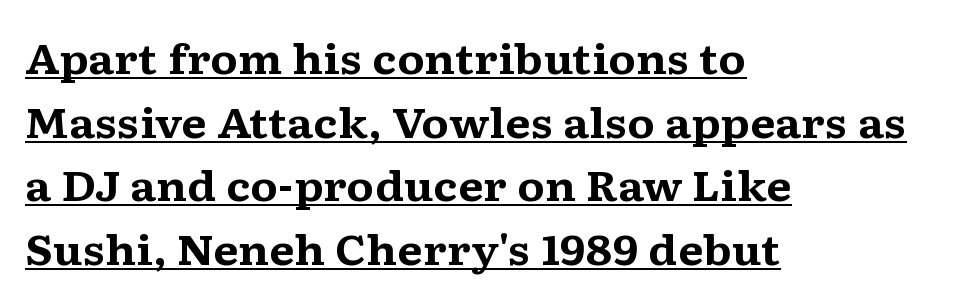
{"serif": "yes", "italic": "no", "bold": "yes", "weight": "bold", "width": "wide", "stroke_contrast": "medium", "x_height": "medium", "monospaced": "no", "underline": "yes", "align": "left", "line_spacing": "normal", "line_spacing_ratio": 1.55, "letter_spacing": "normal", "letter_spacing_em": 0.0, "glyph_px": 41}
